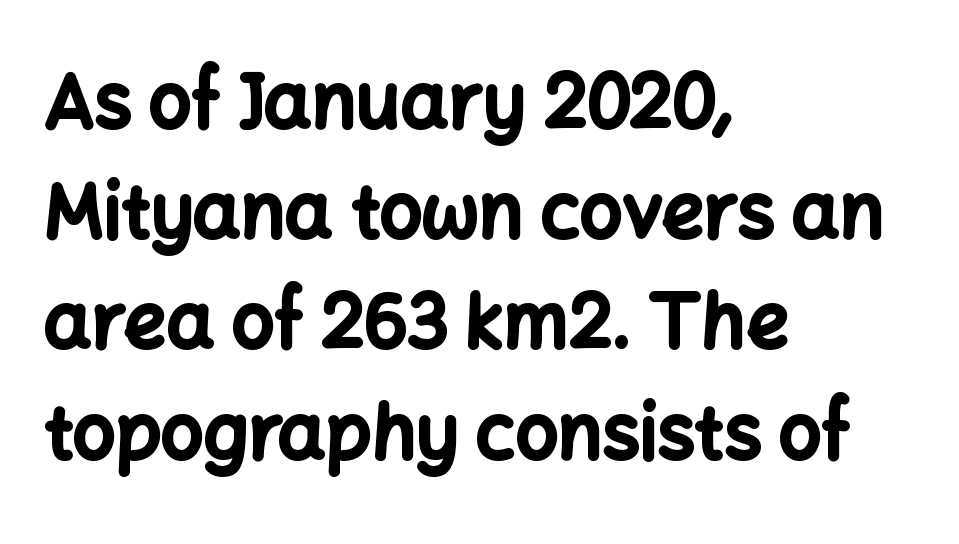
The image shows 75 px bold sans-serif type, upright; set left-aligned, normal line spacing (1.47x), normal letter spacing, not underlined; low stroke contrast and a medium x-height.
